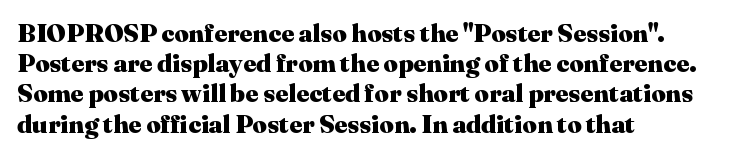
{"italic": "no", "bold": "yes", "underline": "no", "align": "left", "line_spacing_ratio": 1.21, "letter_spacing": "normal", "letter_spacing_em": 0.0, "glyph_px": 25}
